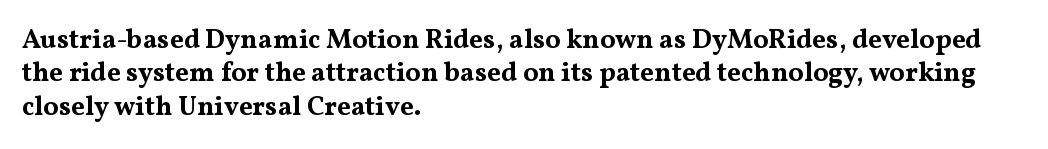
Q: Is the text bold? A: Yes.
Q: Is the text italic (slanted)? A: No, it is upright.
Q: Is the text underlined? A: No.
Q: How is the paragraph aligned? A: Left-aligned.
Q: Is the spacing between letters normal or unusually wide? A: Normal.
